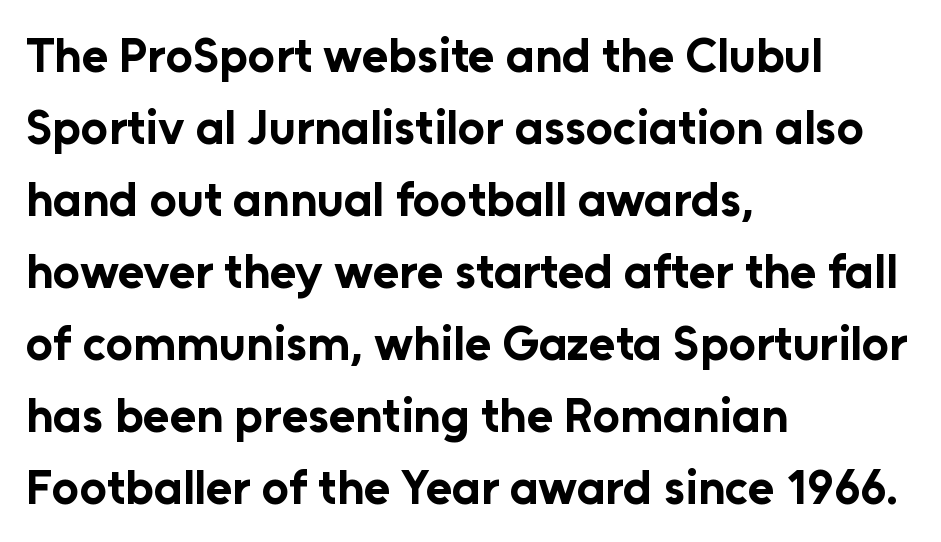
The image shows 48 px bold sans-serif type, upright; set left-aligned, normal line spacing (1.5x), normal letter spacing, not underlined; low stroke contrast and a medium x-height.
